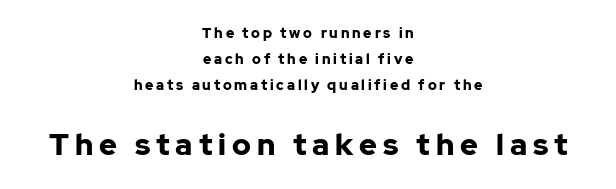
Serif or sans? Sans — the stroke terminals are bare. Lines of text with bare space underneath. Pretty heavy lettering here — definitely bold. The passage shown has open, widely tracked lettering throughout.
